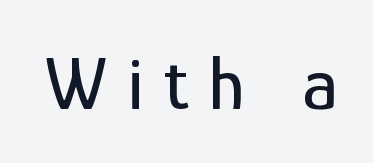
{"serif": "no", "italic": "no", "width": "condensed", "stroke_contrast": "low", "x_height": "medium", "monospaced": "no", "underline": "no", "letter_spacing": "wide", "letter_spacing_em": 0.27, "glyph_px": 75}
